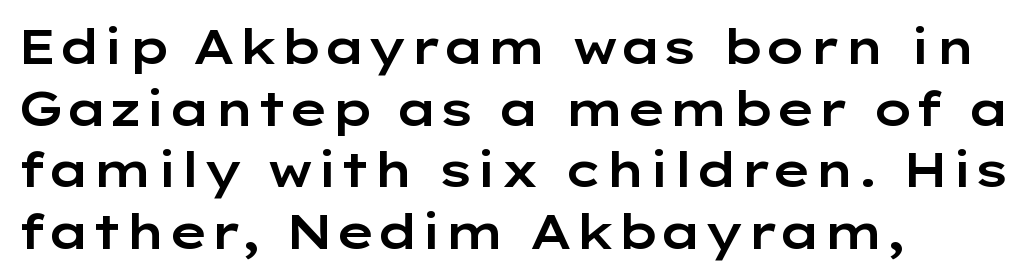
The image shows 47 px wide sans-serif type, upright; set left-aligned, normal line spacing (1.31x), normal letter spacing, not underlined; low stroke contrast and a medium x-height.
